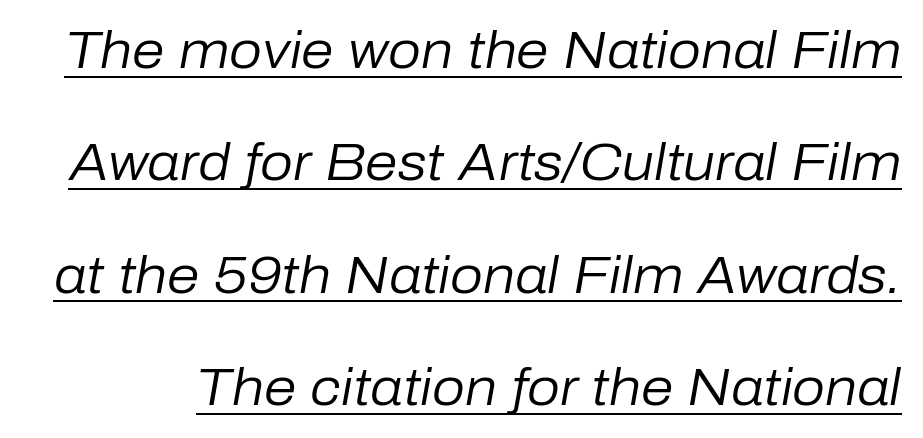
{"italic": "yes", "lean": "right", "slant_degrees": 10, "bold": "no", "weight": "regular", "width": "normal", "stroke_contrast": "low", "x_height": "medium", "monospaced": "no", "underline": "yes", "line_spacing": "loose", "line_spacing_ratio": 2.16, "letter_spacing": "normal", "letter_spacing_em": 0.0, "glyph_px": 52}
